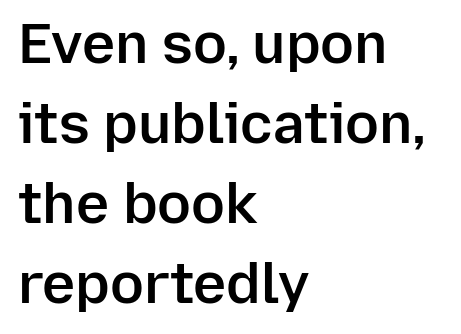
Q: Is the text bold? A: Semi-bold.
Q: Is the text italic (slanted)? A: No, it is upright.
Q: Is the typeface a serif or a sans-serif typeface? A: Sans-serif.
Q: Is the text underlined? A: No.
Q: How is the paragraph aligned? A: Left-aligned.
Q: Is the spacing between letters normal or unusually wide? A: Normal.
Q: Is the spacing between lines tight, normal or loose? A: Normal.
Q: Width (condensed, normal, or wide)? A: Normal.
Q: Stroke contrast? A: Low.
Q: x-height? A: Medium.
Q: Monospaced? A: No.
